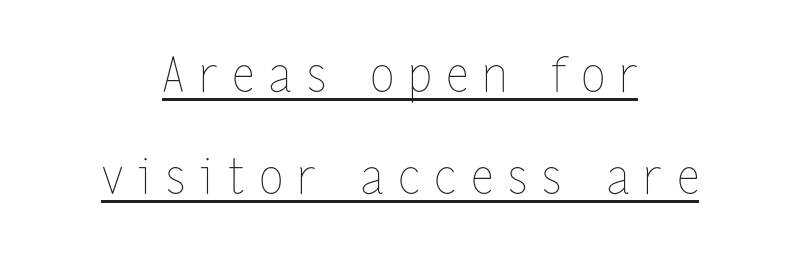
Q: Is the text bold? A: No.
Q: Is the text italic (slanted)? A: No, it is upright.
Q: Is the text underlined? A: Yes.
Q: How is the paragraph aligned? A: Centered.
Q: Is the spacing between letters normal or unusually wide? A: Unusually wide.
Q: Is the spacing between lines tight, normal or loose? A: Loose.
Q: Width (condensed, normal, or wide)? A: Condensed.
Q: Stroke contrast? A: Low.
Q: x-height? A: Medium.
Q: Monospaced? A: No.
